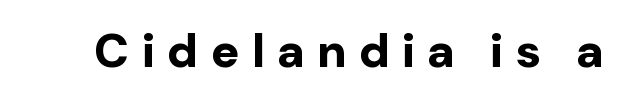
Nothing sits at the stroke ends, so this counts as sans-serif. Check the space under the baseline: it is left empty. Looks like regular typesetting: each glyph gets only the width it needs. The lettering holds an erect, upright posture throughout. Heavy-handed strokes throughout: this text is bold.
